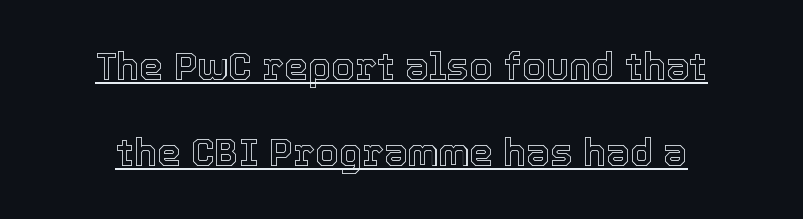
The image shows 38 px text type, upright; set loose line spacing (2.26x), normal letter spacing, underlined; a medium x-height.
